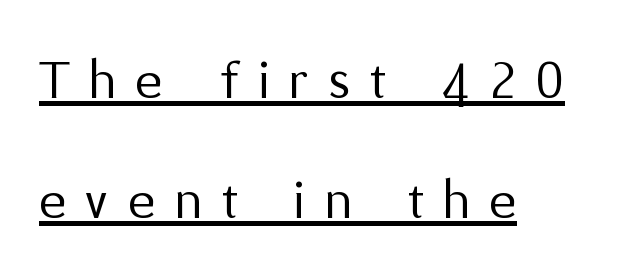
{"serif": "no", "italic": "no", "bold": "no", "weight": "regular", "width": "normal", "stroke_contrast": "medium", "x_height": "medium", "monospaced": "no", "underline": "yes", "align": "left", "line_spacing": "loose", "line_spacing_ratio": 2.07, "letter_spacing": "wide", "letter_spacing_em": 0.34, "glyph_px": 58}
